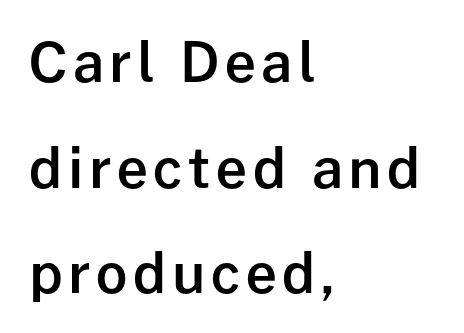
Underline: absent. Note the varied advance widths — an 'i' is clearly narrower than an 'm'. Notice how the passage keeps a crisp vertical edge on the left only. Is the type bold? Partly — it's a semibold, heavier than regular but not fully bold.
